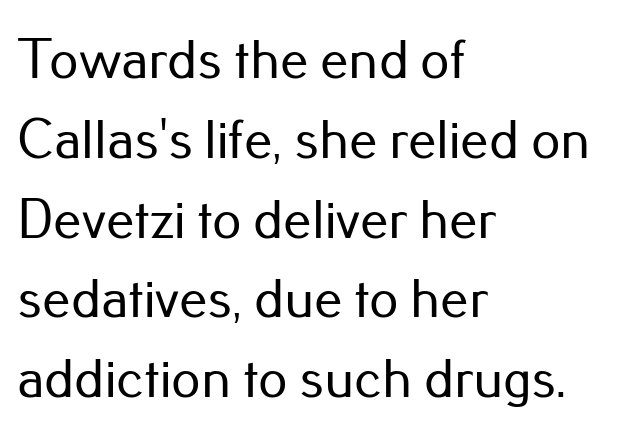
Q: Is the text italic (slanted)? A: No, it is upright.
Q: Is the typeface a serif or a sans-serif typeface? A: Sans-serif.
Q: Is the text underlined? A: No.
Q: How is the paragraph aligned? A: Left-aligned.
Q: Is the spacing between letters normal or unusually wide? A: Normal.
Q: Is the spacing between lines tight, normal or loose? A: Normal.
Q: Width (condensed, normal, or wide)? A: Normal.
Q: Stroke contrast? A: Low.
Q: x-height? A: Small.
Q: Monospaced? A: No.
